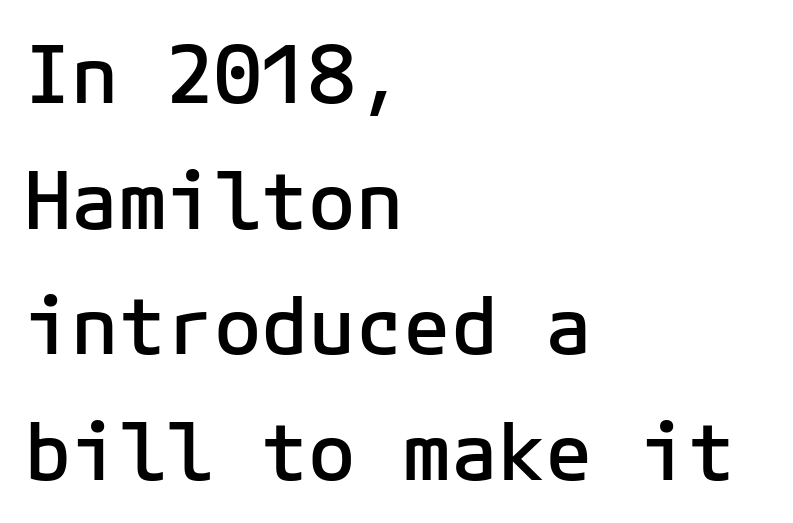
Summary of weight: moderately heavy, a semibold. The vertical gap from one line to the next is medium. Nope, not italic — everything's standing straight. A sans-serif font was chosen for this passage. Letter spacing: default. A bare baseline throughout the passage.
